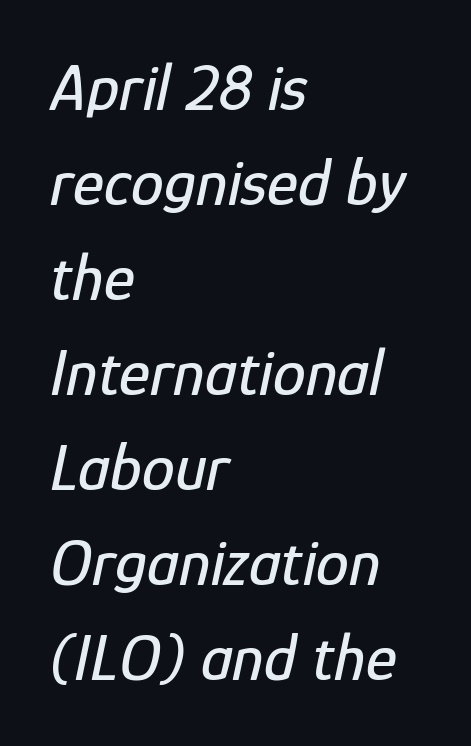
Q: Is the text italic (slanted)? A: Yes, it leans right by about 12 degrees.
Q: Is the text underlined? A: No.
Q: How is the paragraph aligned? A: Left-aligned.
Q: Is the spacing between letters normal or unusually wide? A: Normal.
Q: Is the spacing between lines tight, normal or loose? A: Normal.
Q: Width (condensed, normal, or wide)? A: Condensed.
Q: Stroke contrast? A: Low.
Q: x-height? A: Medium.
Q: Monospaced? A: No.
